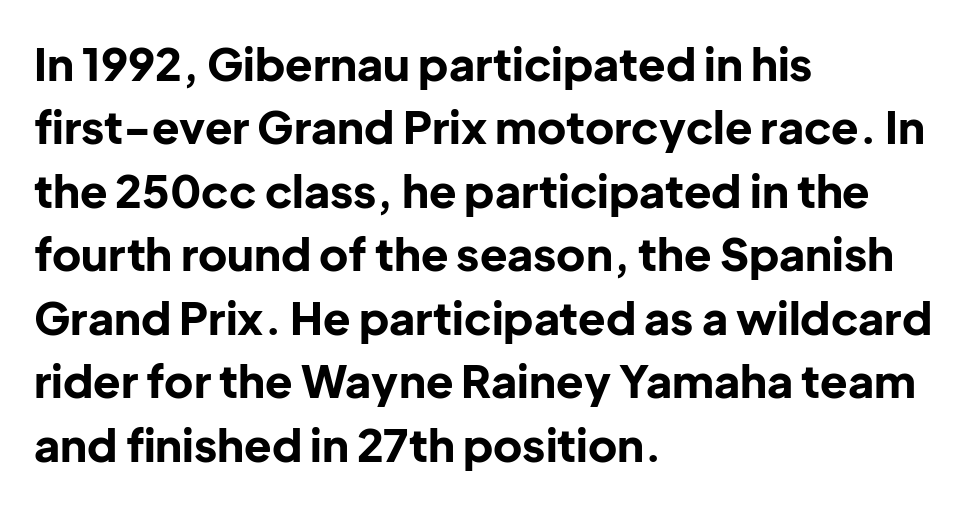
The image shows 45 px bold sans-serif type, upright; set left-aligned, normal line spacing (1.41x), normal letter spacing, not underlined; low stroke contrast and a medium x-height.
